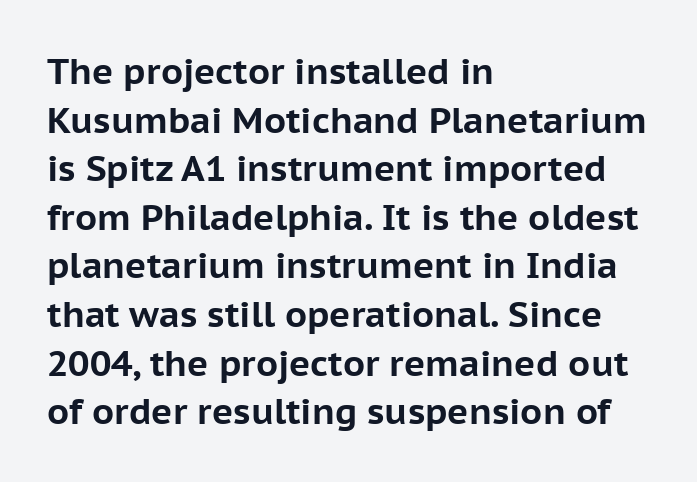
The rendering uses a bold face; every stroke is thick and dark. The passage shown is typed in a proportional face where columns would drift. The axis of the letterforms is exactly vertical. If you measured baseline to baseline, you'd find a middling distance. Reading down the block, your eye returns to a fixed left position each line.
